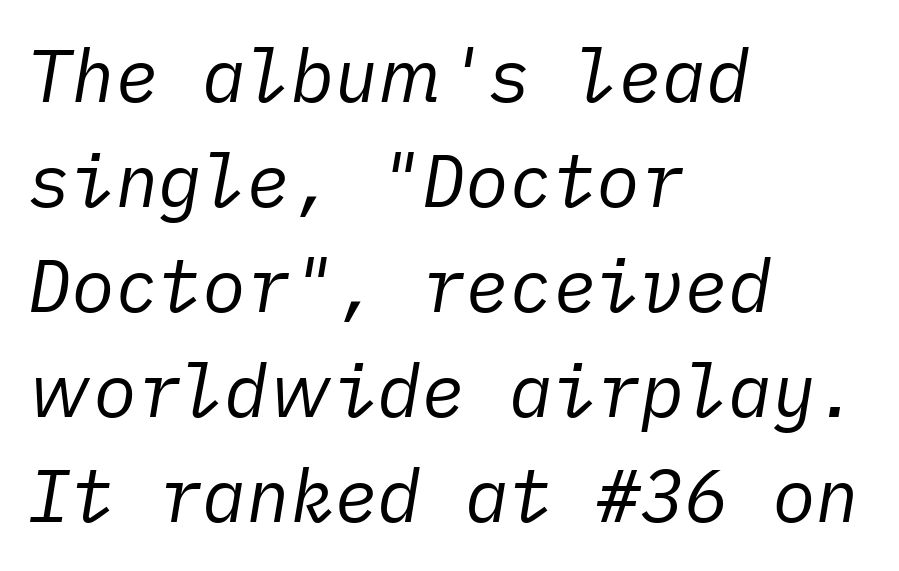
The lines are quadded left. Successive baselines arrive at the customary interval. The cut favours lightness, reaching ordinary text weight at its darkest. The letters are slanted; this is an italic face.
